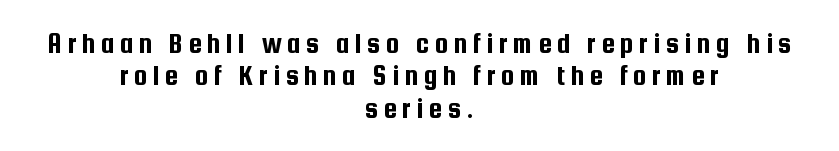
{"serif": "no", "italic": "no", "width": "condensed", "stroke_contrast": "low", "x_height": "medium", "monospaced": "no", "underline": "no", "align": "center", "line_spacing": "tight", "line_spacing_ratio": 1.08, "glyph_px": 30}
